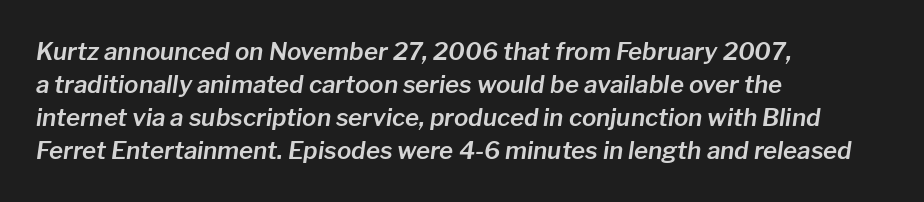
{"italic": "yes", "lean": "right", "slant_degrees": 8, "underline": "no", "align": "left", "line_spacing": "normal", "line_spacing_ratio": 1.38, "letter_spacing": "normal", "letter_spacing_em": 0.0, "glyph_px": 24}
